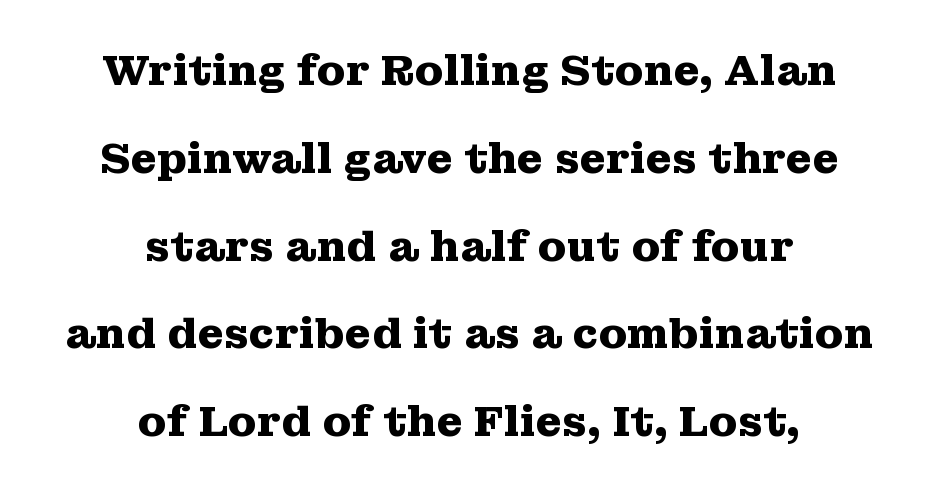
Q: Is the text bold? A: Yes.
Q: Is the text italic (slanted)? A: No, it is upright.
Q: Is the typeface a serif or a sans-serif typeface? A: Serif.
Q: Is the text underlined? A: No.
Q: How is the paragraph aligned? A: Centered.
Q: Is the spacing between letters normal or unusually wide? A: Normal.
Q: Is the spacing between lines tight, normal or loose? A: Loose.
Q: Width (condensed, normal, or wide)? A: Wide.
Q: Stroke contrast? A: Medium.
Q: x-height? A: Medium.
Q: Monospaced? A: No.
